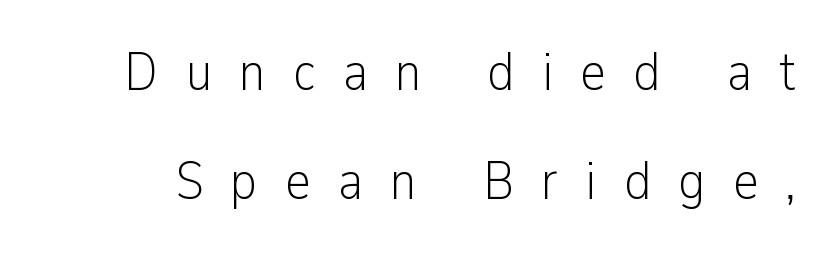
The image shows 55 px light, condensed sans-serif type, upright; set loose line spacing (1.99x), unusually wide letter spacing (+0.49 em), not underlined; low stroke contrast and a medium x-height.
